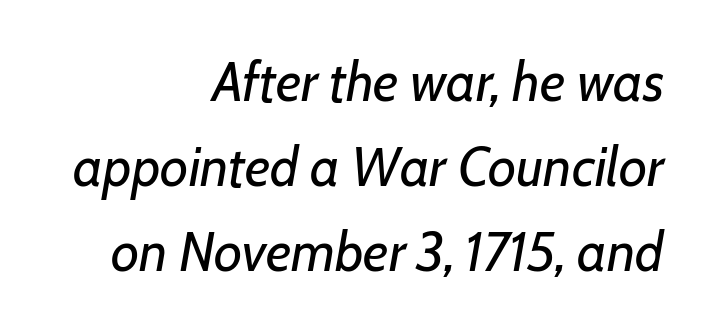
Letters rest on an invisible, unmarked baseline. The ragged edge is on the left, which tells us the setting is flush right. Observe the ordinary spacing: letters are neighbours, not strangers. The rows are spaced the way most documents space them.
